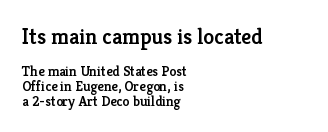
{"italic": "no", "bold": "semi", "underline": "no", "align": "left", "line_spacing": "tight", "line_spacing_ratio": 1.04, "letter_spacing": "normal", "letter_spacing_em": 0.0, "larger_block": "first", "size_ratio": 1.57, "glyph_px": 22}
